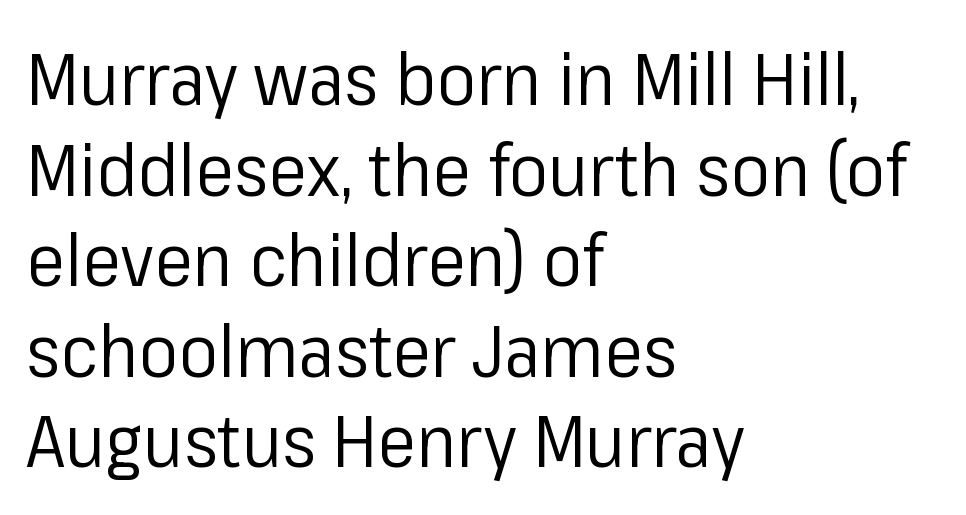
Q: Is the text bold? A: No.
Q: Is the text italic (slanted)? A: No, it is upright.
Q: Is the typeface a serif or a sans-serif typeface? A: Sans-serif.
Q: Is the text underlined? A: No.
Q: How is the paragraph aligned? A: Left-aligned.
Q: Is the spacing between letters normal or unusually wide? A: Normal.
Q: Width (condensed, normal, or wide)? A: Normal.
Q: Stroke contrast? A: Low.
Q: x-height? A: Medium.
Q: Monospaced? A: No.
